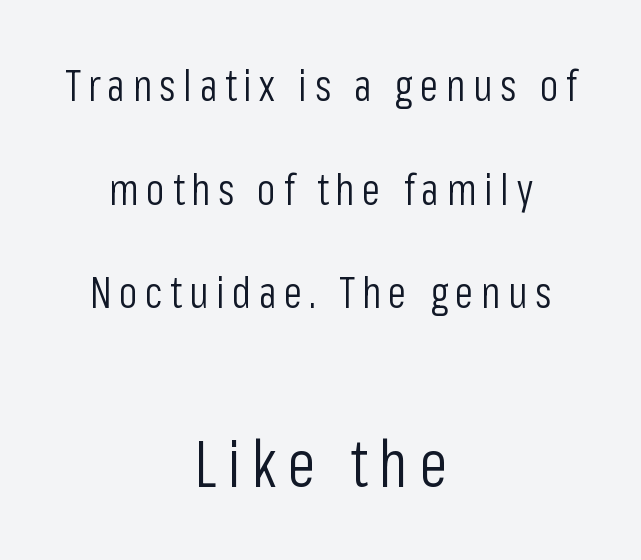
Looks like regular typesetting: each glyph gets only the width it needs. The emphasis by scale lands on block number two, below. Summary of weight: not heavy and not bold. Compared with typical paragraphs, the rows here are farther apart. Ordinary non-slanted type is in use. You can tell from the bare stems that sans-serif type was used.
